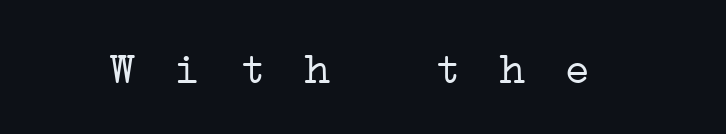
Q: Is the text bold? A: No.
Q: Is the typeface a serif or a sans-serif typeface? A: Serif.
Q: Is the text underlined? A: No.
Q: Is the spacing between letters normal or unusually wide? A: Unusually wide.
Q: Width (condensed, normal, or wide)? A: Wide.
Q: Stroke contrast? A: Low.
Q: x-height? A: Medium.
Q: Monospaced? A: Yes.
